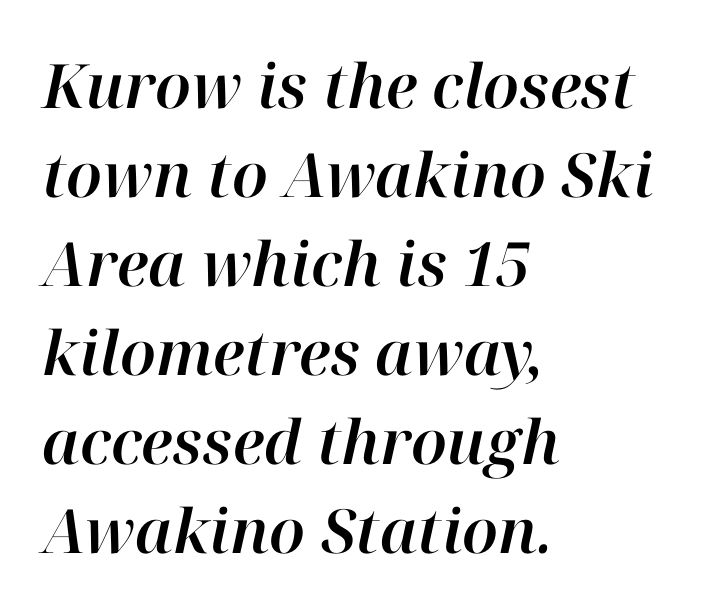
Any mark beneath the type? The region is blank. The letters sit at their default tracking, neither squeezed nor spread. Proportional: the letters do not fall into vertical columns. Typeset ragged right — the left edge is the straight one.
